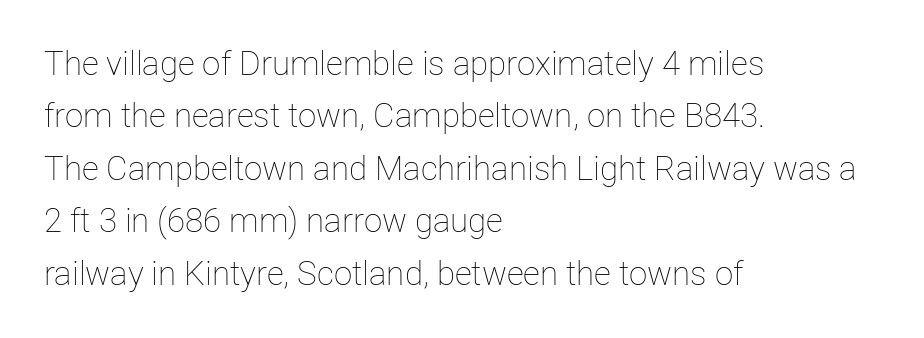
The image shows 33 px thin type, upright; set left-aligned, normal line spacing (1.59x), normal letter spacing, not underlined; low stroke contrast and a medium x-height.
